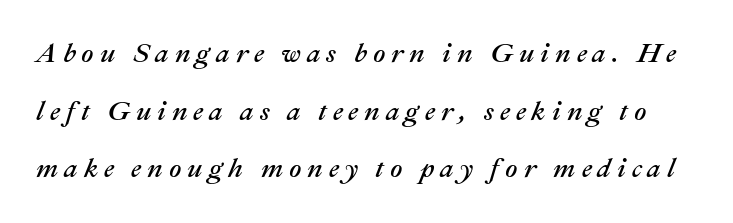
Q: Is the text italic (slanted)? A: Yes, it leans right by about 22 degrees.
Q: Is the text underlined? A: No.
Q: Is the spacing between letters normal or unusually wide? A: Unusually wide.
Q: Is the spacing between lines tight, normal or loose? A: Loose.
